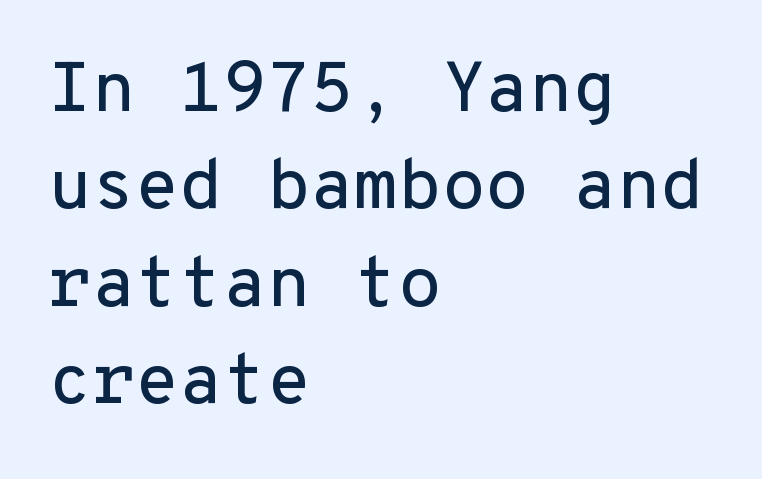
{"serif": "no", "italic": "no", "width": "normal", "stroke_contrast": "low", "x_height": "medium", "monospaced": "yes", "underline": "no", "align": "left", "line_spacing": "normal", "line_spacing_ratio": 1.37, "letter_spacing": "normal", "letter_spacing_em": 0.0, "glyph_px": 71}
